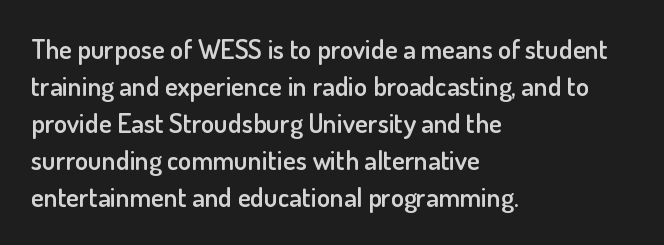
The image shows 27 px text type, upright; set left-aligned, normal line spacing (1.37x), normal letter spacing, not underlined.
